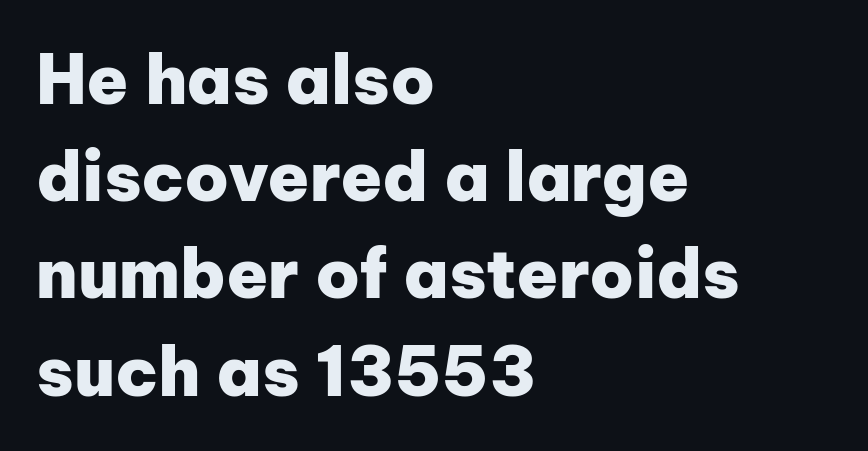
Q: Is the text bold? A: Yes.
Q: Is the text italic (slanted)? A: No, it is upright.
Q: Is the typeface a serif or a sans-serif typeface? A: Sans-serif.
Q: Is the text underlined? A: No.
Q: How is the paragraph aligned? A: Left-aligned.
Q: Is the spacing between letters normal or unusually wide? A: Normal.
Q: Is the spacing between lines tight, normal or loose? A: Normal.
Q: Width (condensed, normal, or wide)? A: Normal.
Q: Stroke contrast? A: Low.
Q: x-height? A: Medium.
Q: Monospaced? A: No.
